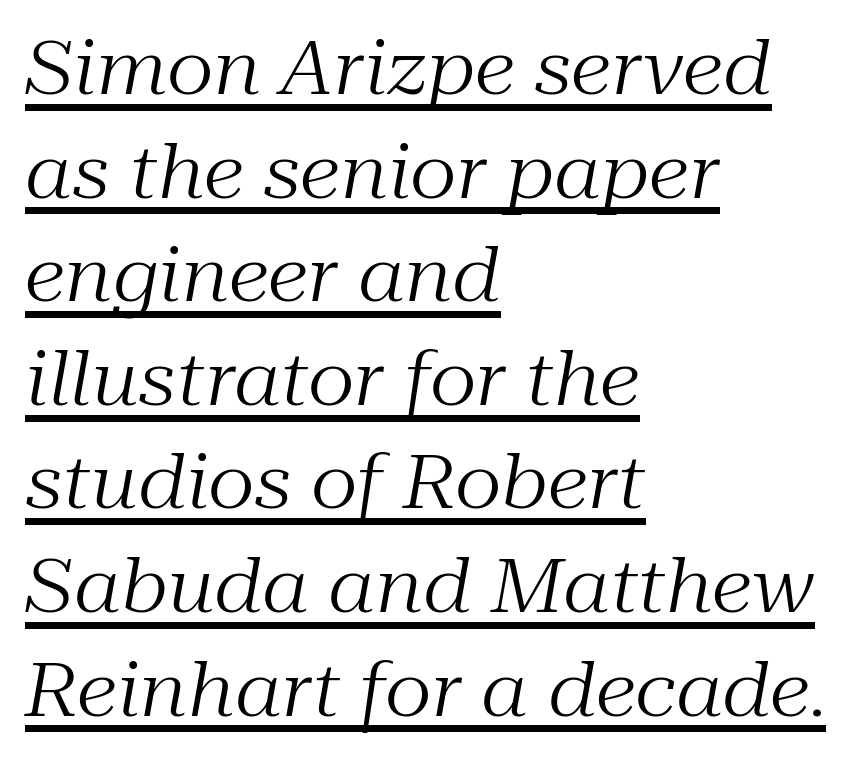
The image shows 74 px regular-weight serif type, italic (leaning right); set left-aligned, normal line spacing (1.4x), normal letter spacing, underlined; medium stroke contrast and a medium x-height.
